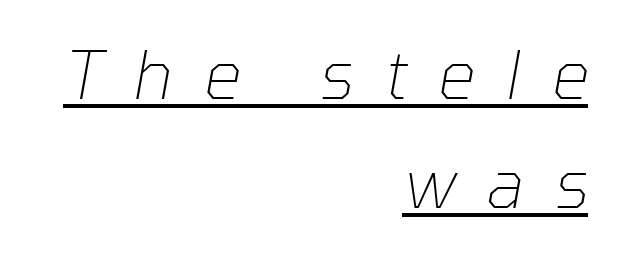
Varying glyph widths throughout — classic text-font behaviour. Here the glyphs are tracked loosely, breaking word shapes into spaced letters. The lettering is marked with a stroke running underneath it. The typography opts for an oblique posture over an upright one. Notice how descenders clear the ascenders below comfortably — that's standard leading. The lines in this sample share a right terminus and differ only in where they begin.
